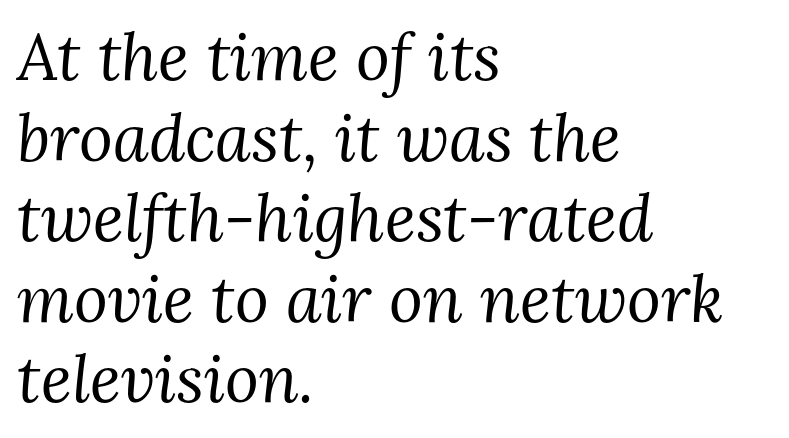
The image shows 65 px regular-weight serif type, italic (leaning right); set left-aligned, line spacing 1.24x, normal letter spacing, not underlined; medium stroke contrast and a medium x-height.
